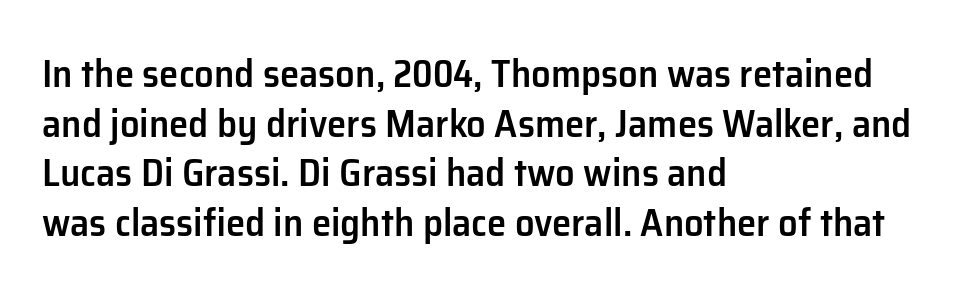
{"serif": "no", "italic": "no", "bold": "semi", "weight": "semibold", "width": "normal", "stroke_contrast": "low", "x_height": "medium", "monospaced": "no", "underline": "no", "align": "left", "line_spacing": "normal", "line_spacing_ratio": 1.27, "letter_spacing": "normal", "letter_spacing_em": 0.0, "glyph_px": 39}
